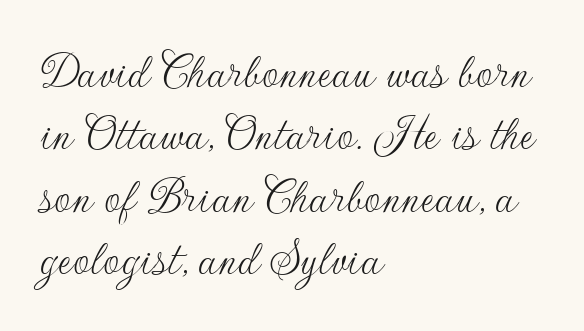
{"serif": "no", "bold": "no", "weight": "thin", "width": "normal", "stroke_contrast": "low", "x_height": "small", "monospaced": "no", "underline": "no", "align": "left", "line_spacing_ratio": 1.2, "letter_spacing": "normal", "letter_spacing_em": 0.0, "glyph_px": 52}
